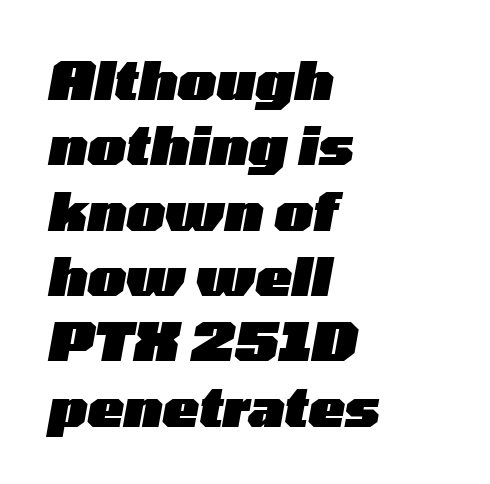
The characters look thick and weighty, a clear bold. In terms of posture, this sample is oblique. Short and long lines alike share a common starting point at left. Varying glyph widths throughout — classic text-font behaviour.
